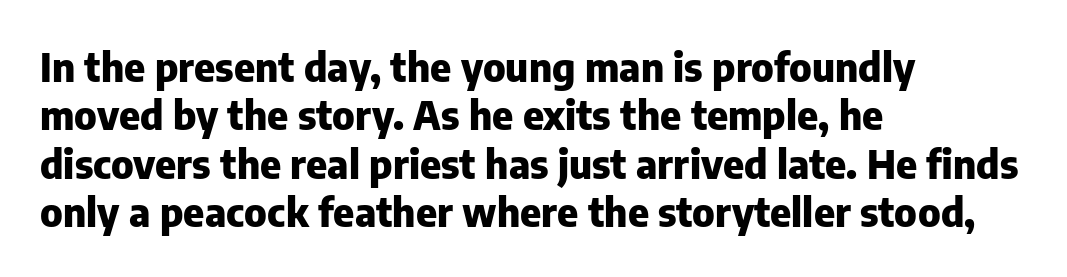
{"serif": "no", "italic": "no", "bold": "yes", "weight": "heavy", "width": "normal", "stroke_contrast": "low", "x_height": "medium", "monospaced": "no", "underline": "no", "align": "left", "line_spacing_ratio": 1.21, "letter_spacing": "normal", "letter_spacing_em": 0.0, "glyph_px": 40}
